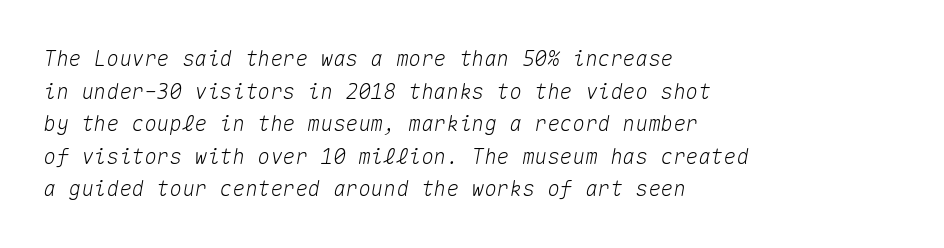
{"italic": "yes", "lean": "right", "slant_degrees": 10, "underline": "no", "align": "left", "line_spacing": "normal", "line_spacing_ratio": 1.55, "letter_spacing": "normal", "letter_spacing_em": 0.0, "glyph_px": 21}
